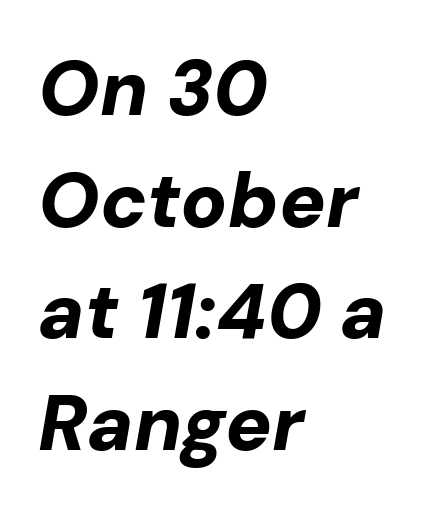
The image shows 77 px bold type, italic (leaning right); set left-aligned, normal line spacing (1.45x), normal letter spacing, not underlined; low stroke contrast and a medium x-height.
